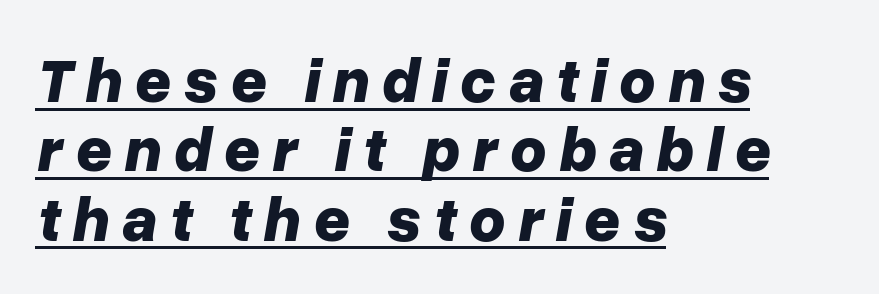
The typography opts for an oblique posture over an upright one. Here the designer chose a conventional face with non-uniform glyph widths. Vertical spacing — tight. What weight is shown? A full bold with thick strokes. If you drew a ruler down the left edge, every line would touch it.
